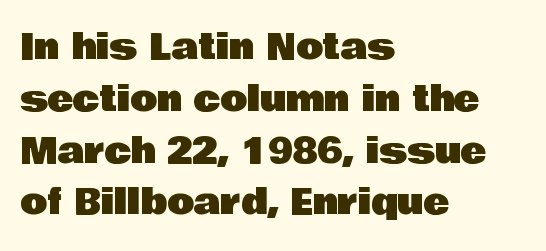
The image shows 35 px sans-serif type, upright; set left-aligned, normal line spacing (1.48x), normal letter spacing, not underlined; low stroke contrast and a large x-height.
